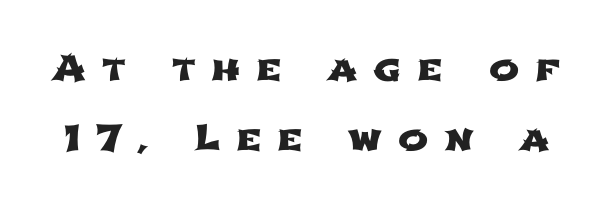
Q: Is the typeface a serif or a sans-serif typeface? A: Sans-serif.
Q: Is the text underlined? A: No.
Q: Is the spacing between letters normal or unusually wide? A: Unusually wide.
Q: Is the spacing between lines tight, normal or loose? A: Loose.
Q: Width (condensed, normal, or wide)? A: Wide.
Q: Stroke contrast? A: Low.
Q: x-height? A: Medium.
Q: Monospaced? A: No.
